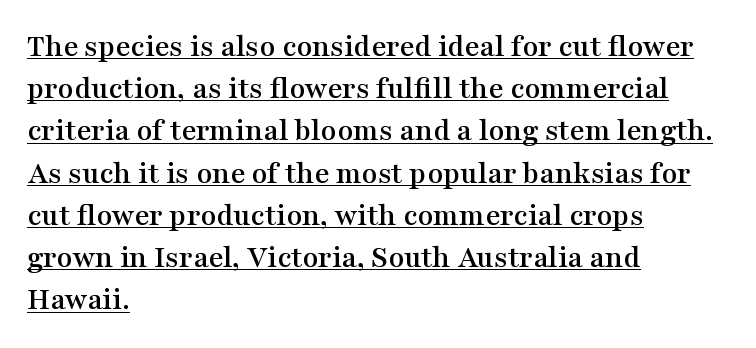
Nope, not italic — everything's standing straight. Each line starts at the same left margin while the right side varies. Old-style or modern, the face here clearly has serifs. The rendered words wear a rule along their underside. Characters follow at the spacing the type designer built in. Quick note: interline space is typical.
